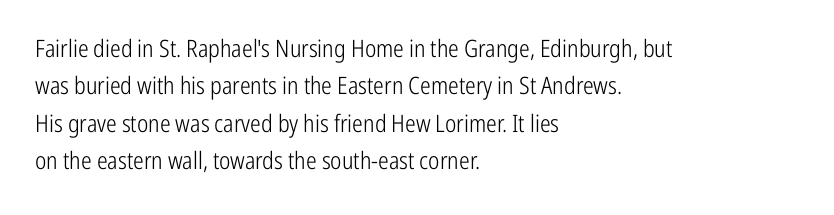
The image shows 24 px text type, upright; set left-aligned, normal line spacing (1.56x), normal letter spacing, not underlined.
